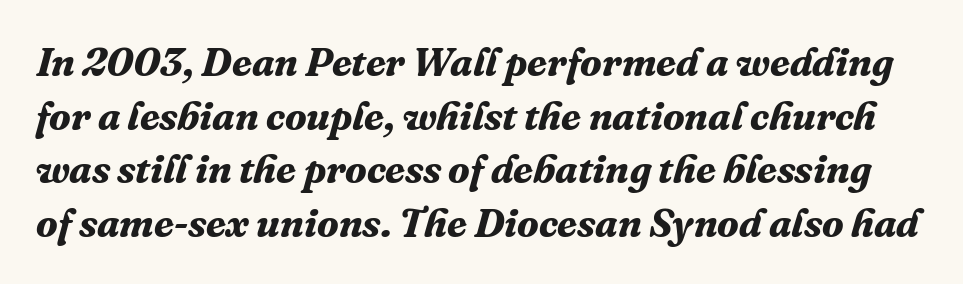
Q: Is the text bold? A: Yes.
Q: Is the text italic (slanted)? A: Yes, it leans right by about 16 degrees.
Q: Is the typeface a serif or a sans-serif typeface? A: Serif.
Q: Is the text underlined? A: No.
Q: Is the spacing between letters normal or unusually wide? A: Normal.
Q: Is the spacing between lines tight, normal or loose? A: Normal.
Q: Width (condensed, normal, or wide)? A: Normal.
Q: Stroke contrast? A: Medium.
Q: x-height? A: Medium.
Q: Monospaced? A: No.
